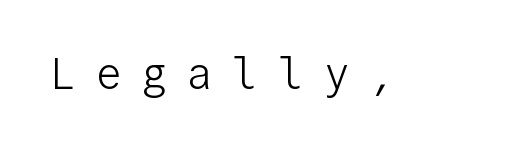
The lettering stays uniformly vertical, giving the passage a roman look. A sans-serif font was chosen for this passage. The gap between lines stays unmarked. Caption: expanded tracking, letters set apart.
